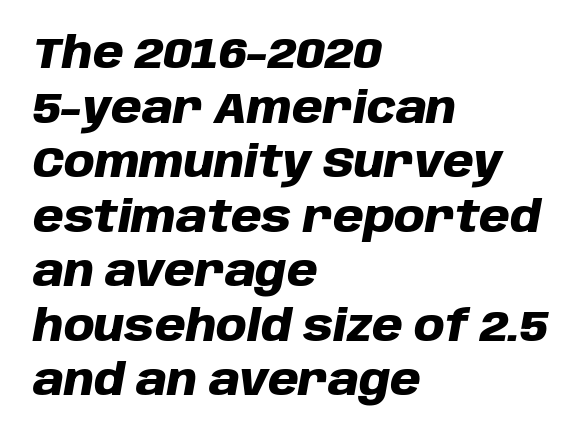
{"italic": "yes", "lean": "right", "slant_degrees": 10, "bold": "yes", "weight": "heavy", "width": "normal", "stroke_contrast": "low", "x_height": "large", "monospaced": "no", "underline": "no", "align": "left", "line_spacing_ratio": 1.24, "letter_spacing": "normal", "letter_spacing_em": 0.0, "glyph_px": 44}
